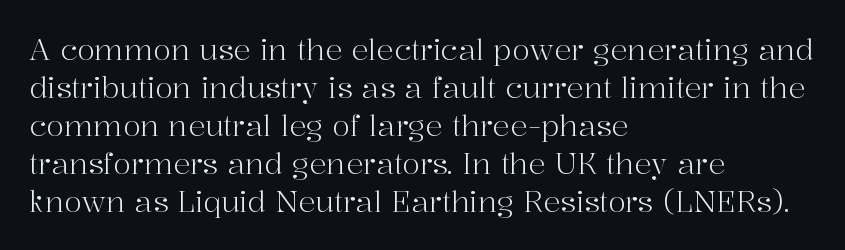
The image shows 29 px light serif type, upright; set left-aligned, normal line spacing (1.31x), normal letter spacing, not underlined; high stroke contrast and a medium x-height.
